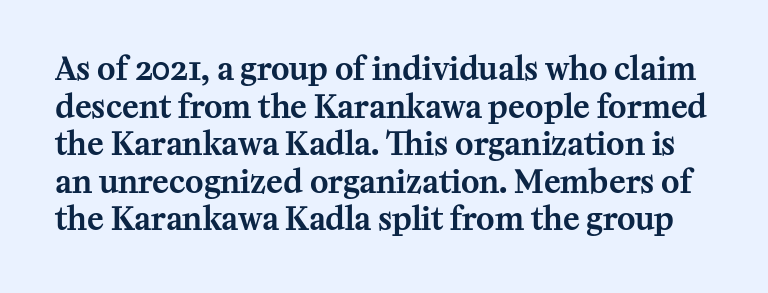
The image shows 31 px serif type, upright; set line spacing 1.21x, normal letter spacing, not underlined; medium stroke contrast and a medium x-height.
